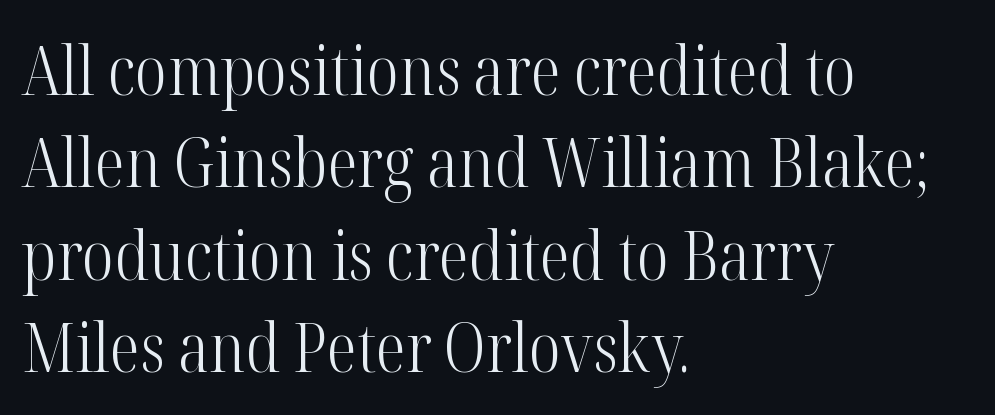
{"serif": "yes", "italic": "no", "bold": "no", "weight": "light", "width": "condensed", "stroke_contrast": "high", "x_height": "medium", "monospaced": "no", "underline": "no", "align": "left", "line_spacing": "normal", "line_spacing_ratio": 1.36, "letter_spacing": "normal", "letter_spacing_em": 0.0, "glyph_px": 68}
